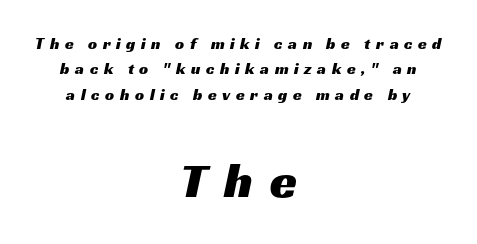
{"serif": "no", "width": "wide", "stroke_contrast": "medium", "x_height": "medium", "monospaced": "no", "underline": "no", "align": "center", "line_spacing": "normal", "line_spacing_ratio": 1.59, "letter_spacing": "wide", "letter_spacing_em": 0.35, "larger_block": "second", "size_ratio": 3.06, "glyph_px": 49}
